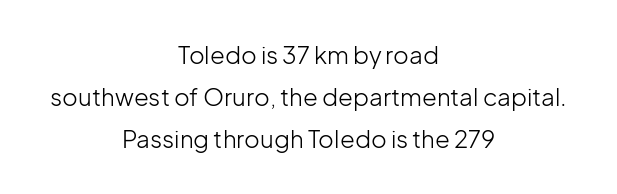
The image shows 24 px text type, upright; set centered, line spacing 1.76x, normal letter spacing, not underlined.
